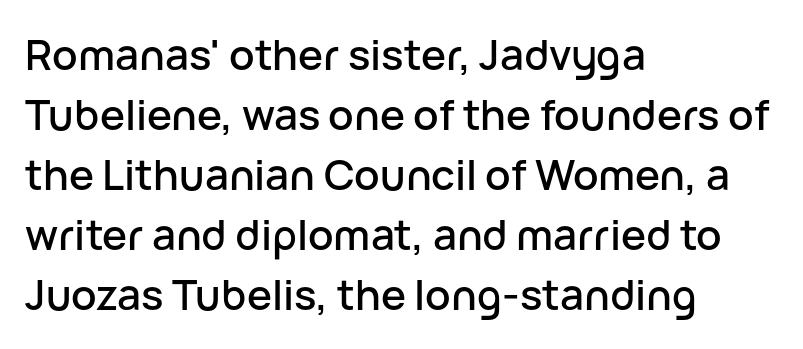
Examine the stroke ends and you'll find no serifs. Standard letterfit; no display-style spreading of the glyphs. Think of a printed novel: that variable character pitch is what you see here. One-word summary of the alignment: left.
